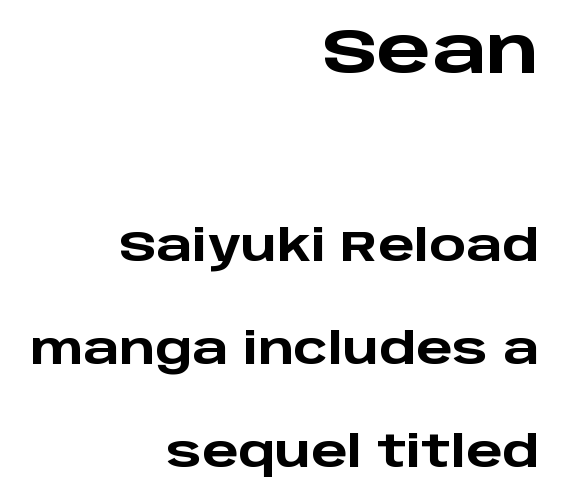
The image shows 64 px heavy, wide sans-serif type, upright; set right-aligned, loose line spacing (2.39x), normal letter spacing, not underlined; the first (top) block is 1.49x larger; low stroke contrast and a large x-height.
